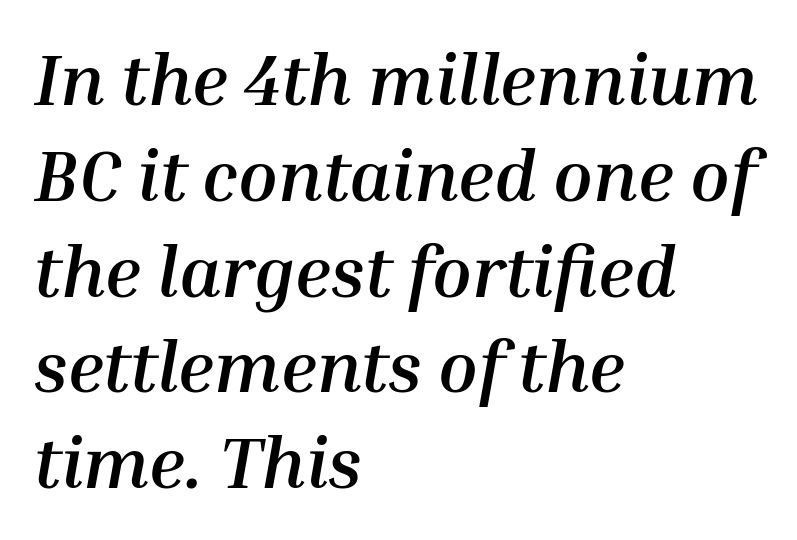
{"italic": "yes", "lean": "right", "slant_degrees": 10, "bold": "yes", "weight": "semibold", "width": "normal", "stroke_contrast": "medium", "x_height": "medium", "monospaced": "no", "underline": "no", "align": "left", "line_spacing": "normal", "line_spacing_ratio": 1.33, "letter_spacing": "normal", "letter_spacing_em": 0.0, "glyph_px": 72}
